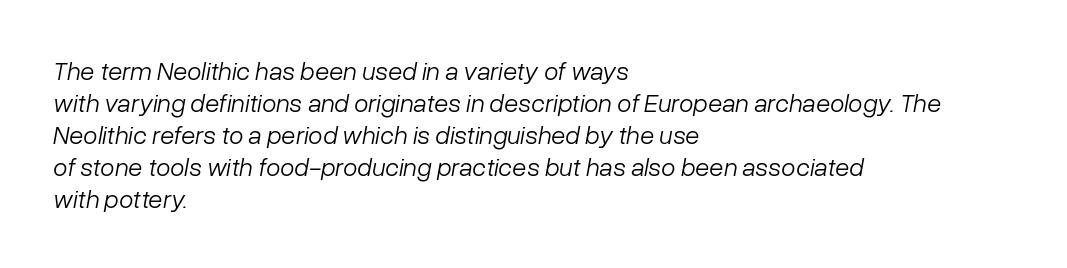
{"italic": "yes", "lean": "right", "slant_degrees": 10, "bold": "no", "underline": "no", "align": "left", "line_spacing_ratio": 1.23, "letter_spacing": "normal", "letter_spacing_em": 0.0, "glyph_px": 26}
